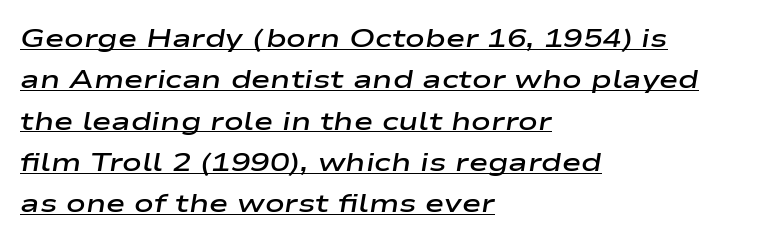
The image shows 26 px text type, italic (leaning right); set left-aligned, normal line spacing (1.59x), normal letter spacing, underlined.
